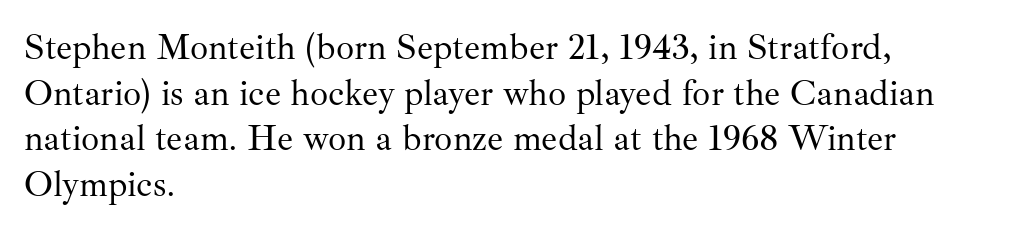
Q: Is the text bold? A: No.
Q: Is the text italic (slanted)? A: No, it is upright.
Q: Is the typeface a serif or a sans-serif typeface? A: Serif.
Q: Is the text underlined? A: No.
Q: How is the paragraph aligned? A: Left-aligned.
Q: Is the spacing between letters normal or unusually wide? A: Normal.
Q: Is the spacing between lines tight, normal or loose? A: Normal.
Q: Width (condensed, normal, or wide)? A: Normal.
Q: Stroke contrast? A: Medium.
Q: x-height? A: Small.
Q: Monospaced? A: No.
